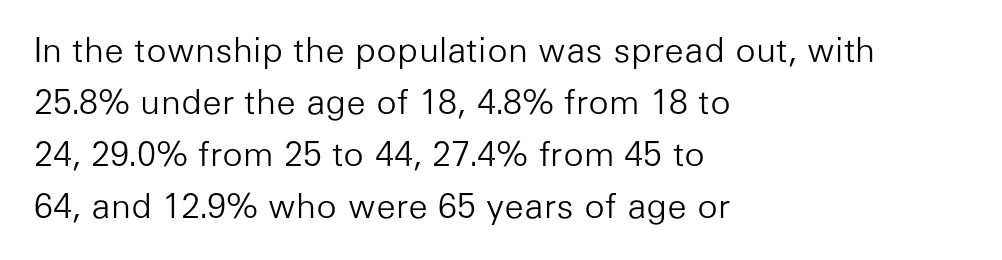
Quick note: not italic, upright. This rendering leaves character spacing at its baseline value. Successive baselines arrive at the customary interval. The typeface has the unassuming heft of standard copy or less. In CSS terms this would be text-align: left. The face used here is proportionally spaced, like ordinary book or web type.
